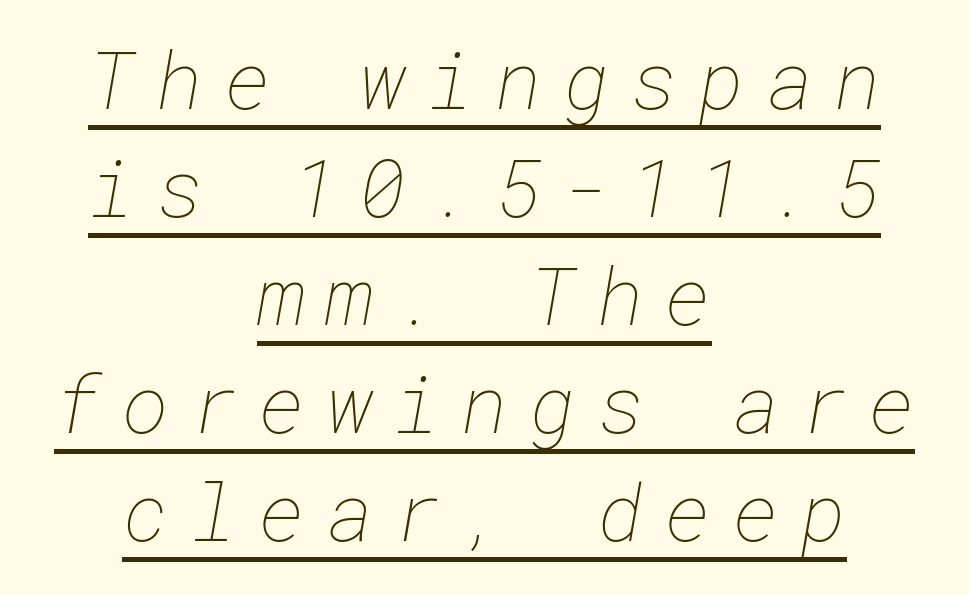
Q: Is the text bold? A: No.
Q: Is the text underlined? A: Yes.
Q: How is the paragraph aligned? A: Centered.
Q: Is the spacing between letters normal or unusually wide? A: Unusually wide.
Q: Is the spacing between lines tight, normal or loose? A: Normal.
Q: Width (condensed, normal, or wide)? A: Normal.
Q: Stroke contrast? A: Low.
Q: x-height? A: Medium.
